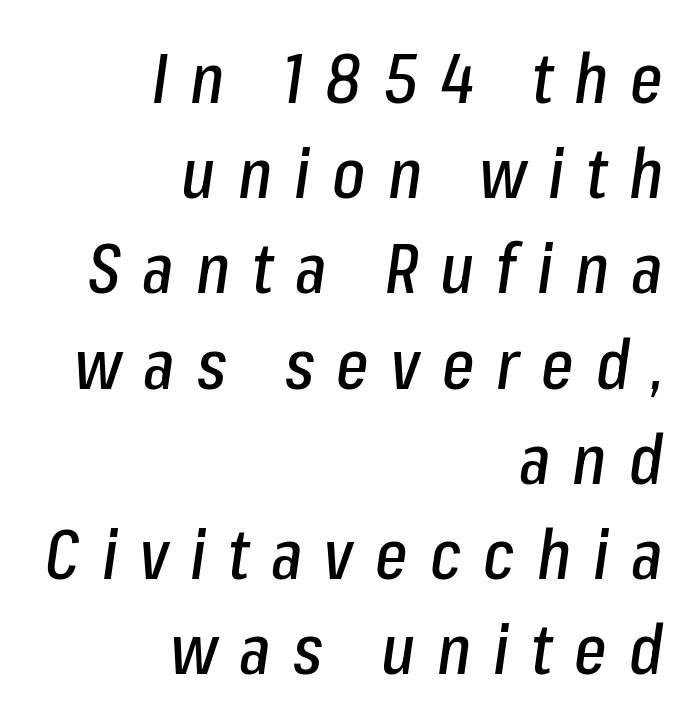
Posture: slanted. The space between consecutive lines is moderate. The lines are quadded right. There is plenty of visible air inserted between adjacent glyphs. Type without underlining. The letters advance in unequal steps, a hallmark of proportional type.
